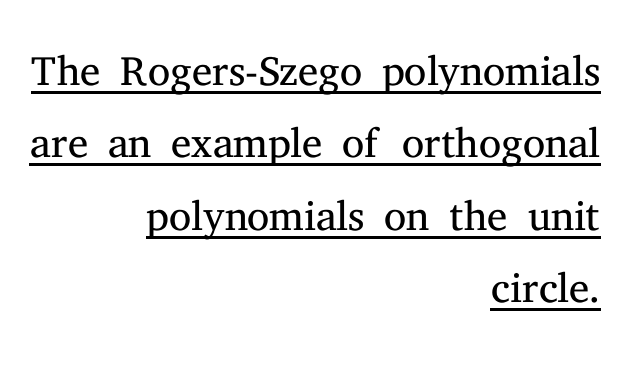
The image shows 63 px light serif type, upright; set right-aligned, tight line spacing (1.15x), normal letter spacing, underlined; medium stroke contrast and a medium x-height.
